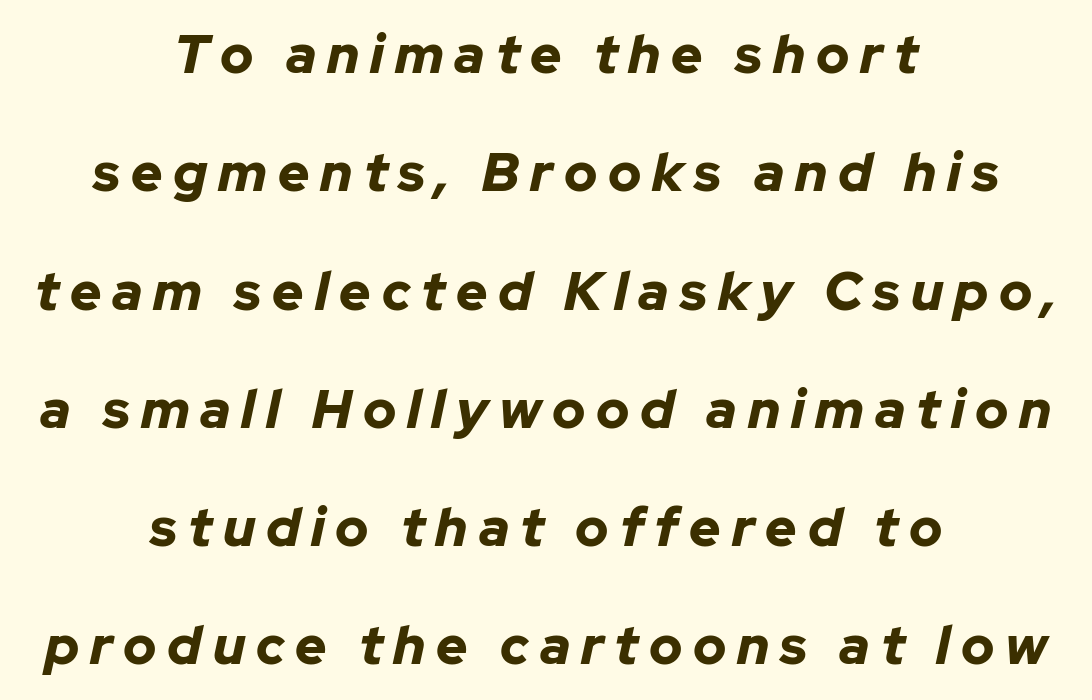
{"italic": "yes", "lean": "right", "slant_degrees": 12, "bold": "yes", "weight": "bold", "width": "normal", "stroke_contrast": "low", "x_height": "medium", "monospaced": "no", "underline": "no", "align": "center", "line_spacing": "loose", "line_spacing_ratio": 2.19, "letter_spacing": "wide", "letter_spacing_em": 0.2, "glyph_px": 54}
